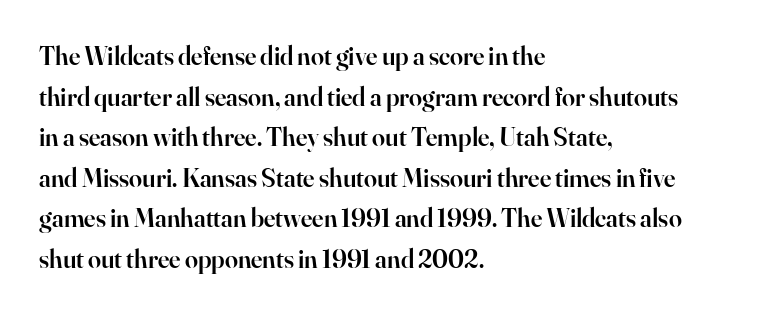
Compared with an ordinary text face, these strokes are moderately heavier — a semibold. Rendered with straight, roman letterforms. Beneath every word, the page is bare. Vertical spacing — default. What stands out about the letter spacing? Nothing — it is the standard amount.
